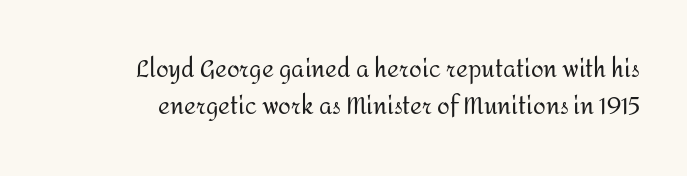
Words appear dense and cohesive because spacing is normal. On a weight scale, this lands at 450 or below. One glance says typical: line gaps are just what's usual. The axis of the letterforms is exactly vertical.
